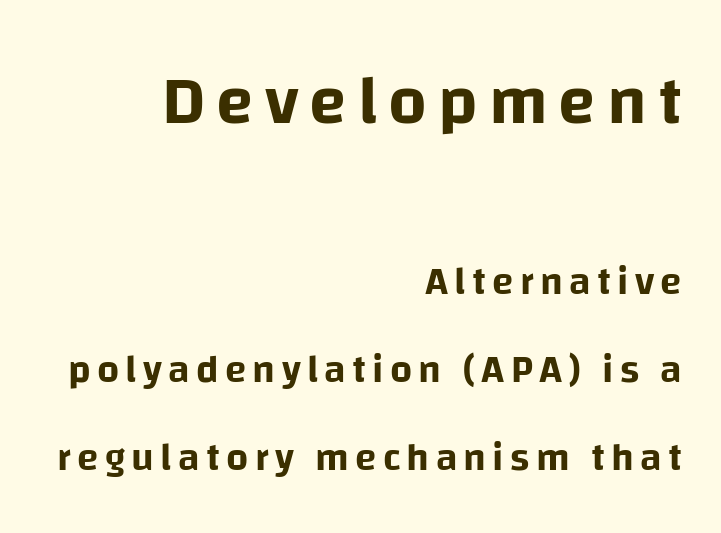
Here the designer chose a conventional face with non-uniform glyph widths. Widely set lines give the paragraph a tall, airy silhouette. Style check: upright. The text was rendered using a sans face with plain stroke endings. The face used here appears at its bigger size in the upper chunk. Descenders are the only things crossing below the line.
